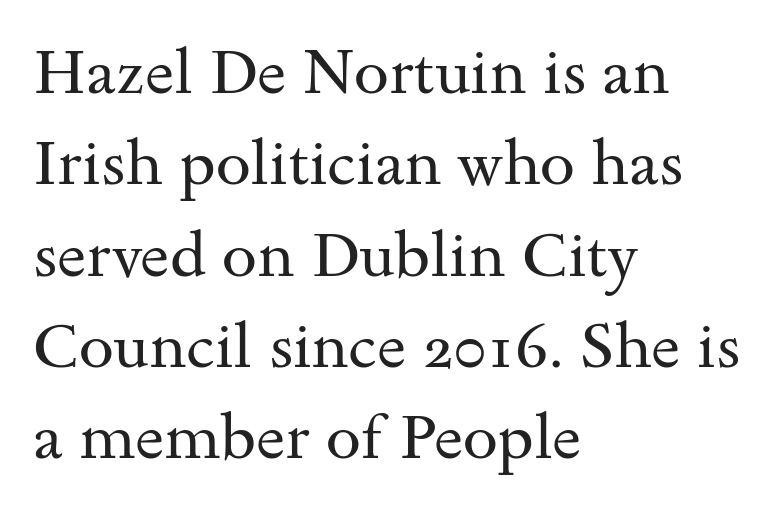
{"serif": "yes", "italic": "no", "bold": "no", "weight": "regular", "width": "wide", "stroke_contrast": "medium", "x_height": "small", "monospaced": "no", "underline": "no", "align": "left", "line_spacing": "normal", "line_spacing_ratio": 1.45, "letter_spacing": "normal", "letter_spacing_em": 0.0, "glyph_px": 63}
